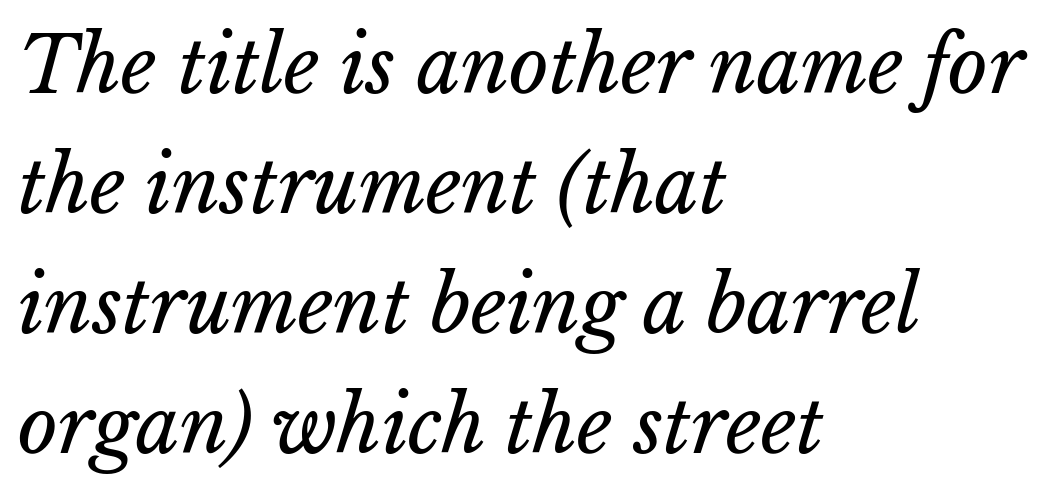
Q: Is the text bold? A: No.
Q: Is the text underlined? A: No.
Q: How is the paragraph aligned? A: Left-aligned.
Q: Is the spacing between letters normal or unusually wide? A: Normal.
Q: Is the spacing between lines tight, normal or loose? A: Normal.
Q: Width (condensed, normal, or wide)? A: Normal.
Q: Stroke contrast? A: Low.
Q: x-height? A: Medium.
Q: Monospaced? A: No.
